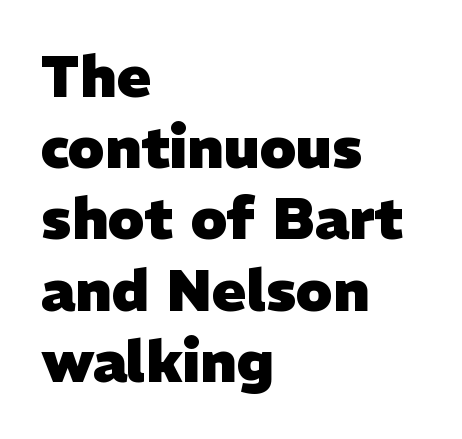
{"serif": "no", "bold": "yes", "weight": "heavy", "width": "normal", "stroke_contrast": "low", "x_height": "medium", "monospaced": "no", "underline": "no", "align": "left", "line_spacing": "normal", "line_spacing_ratio": 1.25, "letter_spacing": "normal", "letter_spacing_em": 0.0, "glyph_px": 57}
